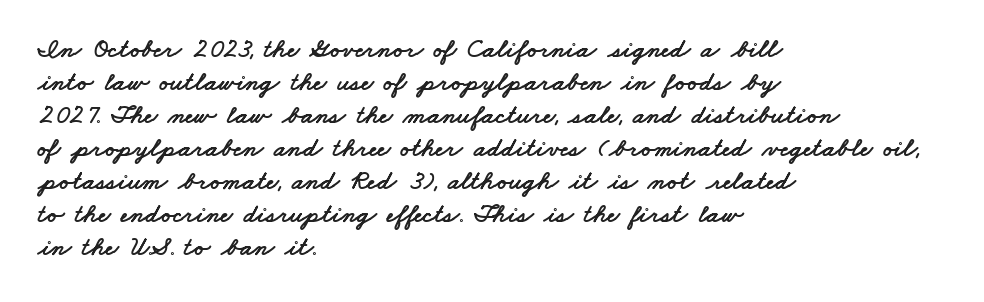
{"underline": "no", "align": "left", "line_spacing_ratio": 1.22, "letter_spacing": "normal", "letter_spacing_em": 0.0, "glyph_px": 27}
